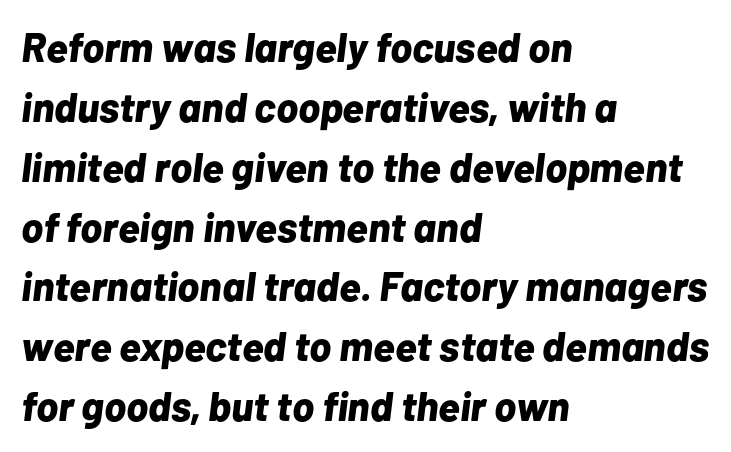
{"italic": "yes", "lean": "right", "slant_degrees": 7, "bold": "yes", "weight": "bold", "width": "normal", "stroke_contrast": "low", "x_height": "medium", "monospaced": "no", "underline": "no", "align": "left", "line_spacing": "normal", "line_spacing_ratio": 1.46, "letter_spacing": "normal", "letter_spacing_em": 0.0, "glyph_px": 41}
